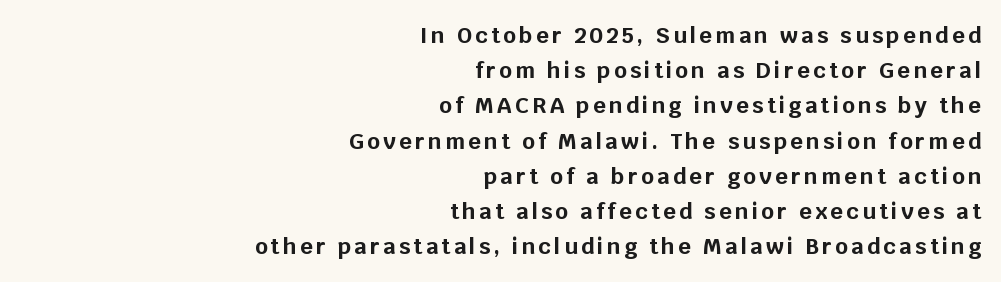
{"italic": "no", "bold": "yes", "underline": "no", "align": "right", "line_spacing": "normal", "line_spacing_ratio": 1.6, "glyph_px": 22}
